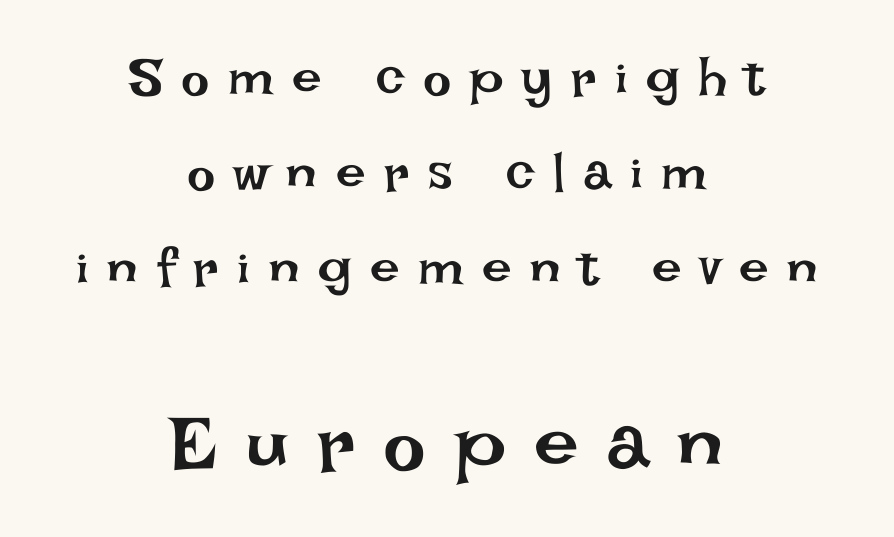
The image shows 80 px regular-weight type, upright; set centered, line spacing 1.79x, unusually wide letter spacing (+0.35 em), not underlined; the second (bottom) block is 1.51x larger; low stroke contrast and a large x-height.
